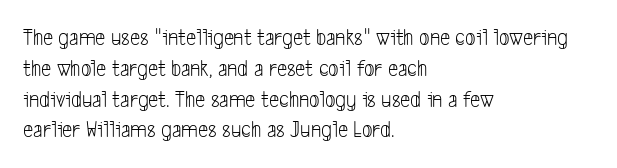
Q: Is the text bold? A: No.
Q: Is the text underlined? A: No.
Q: How is the paragraph aligned? A: Left-aligned.
Q: Is the spacing between letters normal or unusually wide? A: Normal.
Q: Is the spacing between lines tight, normal or loose? A: Normal.
